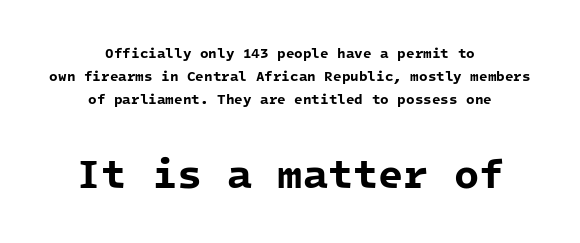
{"serif": "no", "bold": "yes", "weight": "bold", "width": "normal", "stroke_contrast": "low", "x_height": "medium", "monospaced": "yes", "underline": "no", "align": "center", "line_spacing": "normal", "line_spacing_ratio": 1.63, "letter_spacing": "normal", "letter_spacing_em": 0.0, "larger_block": "second", "size_ratio": 2.93, "glyph_px": 41}
